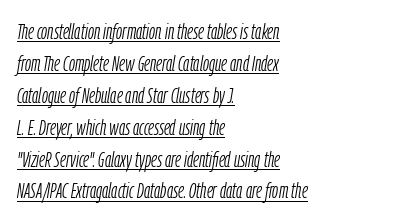
Q: Is the text bold? A: No.
Q: Is the text italic (slanted)? A: Yes, it leans right by about 9 degrees.
Q: Is the text underlined? A: Yes.
Q: How is the paragraph aligned? A: Left-aligned.
Q: Is the spacing between letters normal or unusually wide? A: Normal.
Q: Is the spacing between lines tight, normal or loose? A: Normal.
